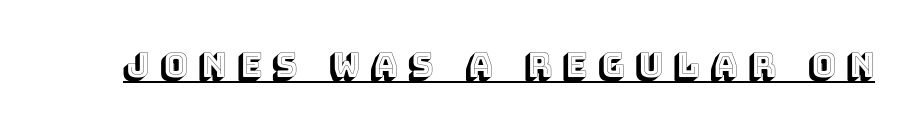
Proportional: the letters do not fall into vertical columns. Here the glyphs are tracked loosely, breaking word shapes into spaced letters. A typesetter would mark this as roman, not italic. Decoration check: the copy is underlined.
